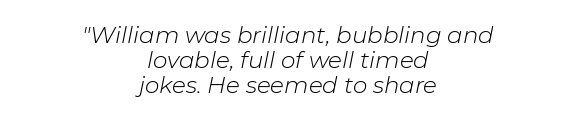
Q: Is the text bold? A: No.
Q: Is the text italic (slanted)? A: Yes, it leans right by about 11 degrees.
Q: Is the text underlined? A: No.
Q: How is the paragraph aligned? A: Centered.
Q: Is the spacing between letters normal or unusually wide? A: Normal.
Q: Is the spacing between lines tight, normal or loose? A: Tight.
